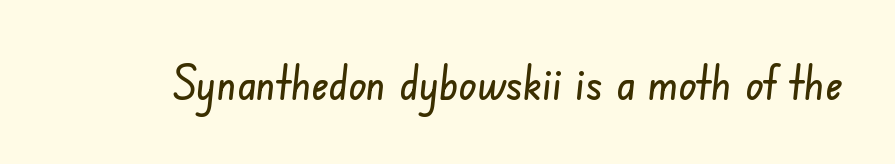
{"serif": "no", "width": "condensed", "stroke_contrast": "low", "x_height": "small", "monospaced": "no", "underline": "no", "letter_spacing": "normal", "letter_spacing_em": 0.0, "glyph_px": 47}
